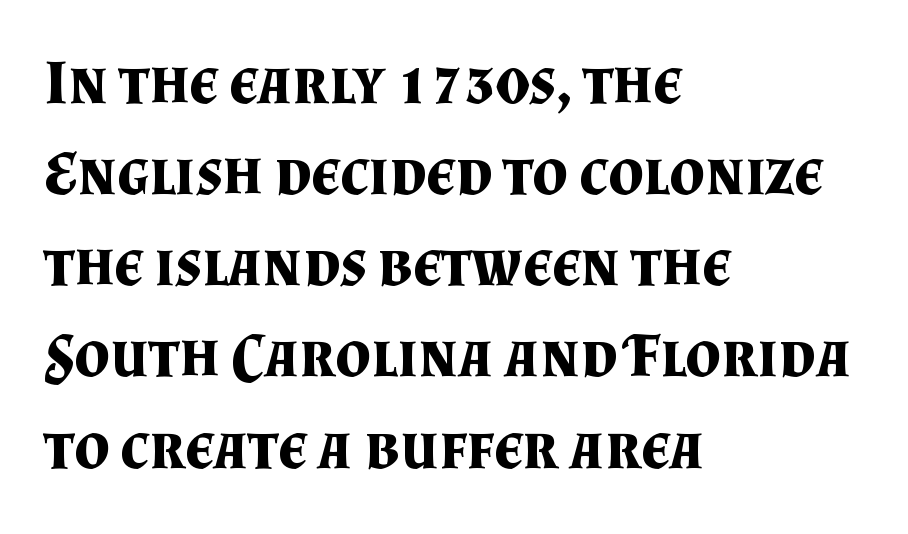
Ordinary non-slanted type is in use. How heavy is the stroke? Heavy — this is a bold. Look at the tracking — it's just the regular setting, nothing added. The font family rendered here belongs to the serif group. The rendering anchors every line to the left-hand side. The letters advance in unequal steps, a hallmark of proportional type.
